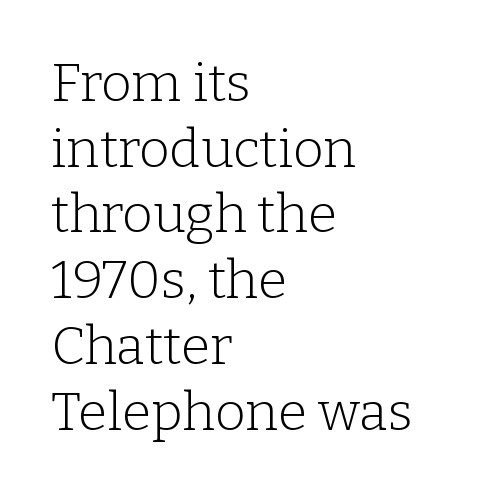
Q: Is the text bold? A: No.
Q: Is the text italic (slanted)? A: No, it is upright.
Q: Is the typeface a serif or a sans-serif typeface? A: Serif.
Q: Is the text underlined? A: No.
Q: How is the paragraph aligned? A: Left-aligned.
Q: Is the spacing between letters normal or unusually wide? A: Normal.
Q: Width (condensed, normal, or wide)? A: Normal.
Q: Stroke contrast? A: Low.
Q: x-height? A: Medium.
Q: Monospaced? A: No.
